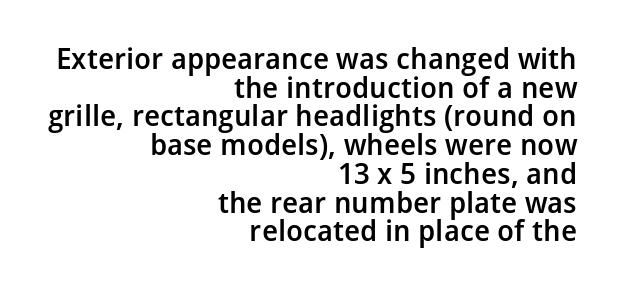
{"serif": "no", "italic": "no", "bold": "semi", "weight": "semibold", "width": "normal", "stroke_contrast": "low", "x_height": "medium", "monospaced": "no", "underline": "no", "align": "right", "line_spacing": "tight", "line_spacing_ratio": 0.99, "letter_spacing": "normal", "letter_spacing_em": 0.0, "glyph_px": 29}
